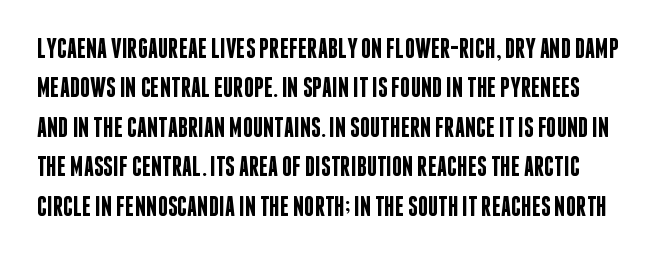
Reading down the column, the eye jumps a familiar distance to each next line. This is sans-serif lettering, the kind often seen on screens and signage. The face used here is proportionally spaced, like ordinary book or web type. Posture: upright roman. Tracking value appears to be zero — textbook default spacing. Typographic density is moderately raised because the face is semibold.
